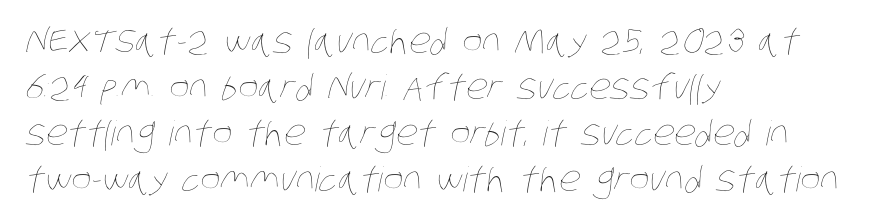
Do the characters align in a grid? No, the font is proportional. Quick note: underline off. Weight class: somewhere from thin through regular. The rendering anchors every line to the left-hand side. Baseline-to-baseline distance is the conventional proportion of letter height.
